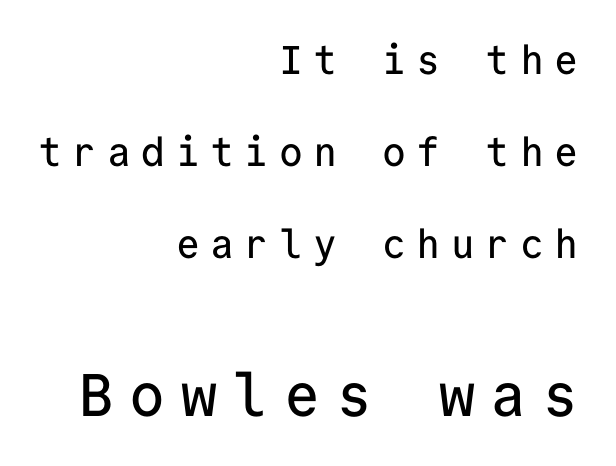
Q: Is the text italic (slanted)? A: No, it is upright.
Q: Is the typeface a serif or a sans-serif typeface? A: Sans-serif.
Q: Is the text underlined? A: No.
Q: How is the paragraph aligned? A: Right-aligned.
Q: Is the spacing between letters normal or unusually wide? A: Unusually wide.
Q: Is the spacing between lines tight, normal or loose? A: Loose.
Q: Which block of text is set in a larger size, the first (top) or the second (bottom)? A: The second (bottom) one.
Q: Width (condensed, normal, or wide)? A: Normal.
Q: Stroke contrast? A: Low.
Q: x-height? A: Medium.
Q: Monospaced? A: Yes.
